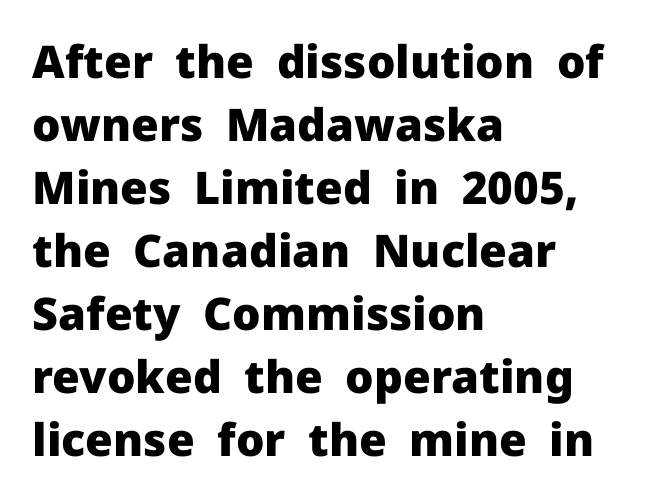
The image shows 45 px heavy sans-serif type, upright; set left-aligned, normal line spacing (1.4x), normal letter spacing, not underlined; low stroke contrast and a medium x-height.
